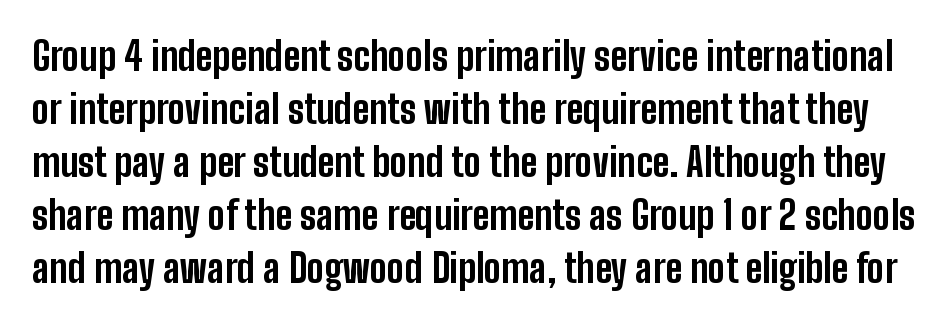
Q: Is the text bold? A: Yes.
Q: Is the text italic (slanted)? A: No, it is upright.
Q: Is the typeface a serif or a sans-serif typeface? A: Sans-serif.
Q: Is the text underlined? A: No.
Q: Is the spacing between letters normal or unusually wide? A: Normal.
Q: Is the spacing between lines tight, normal or loose? A: Normal.
Q: Width (condensed, normal, or wide)? A: Condensed.
Q: Stroke contrast? A: Low.
Q: x-height? A: Medium.
Q: Monospaced? A: No.
